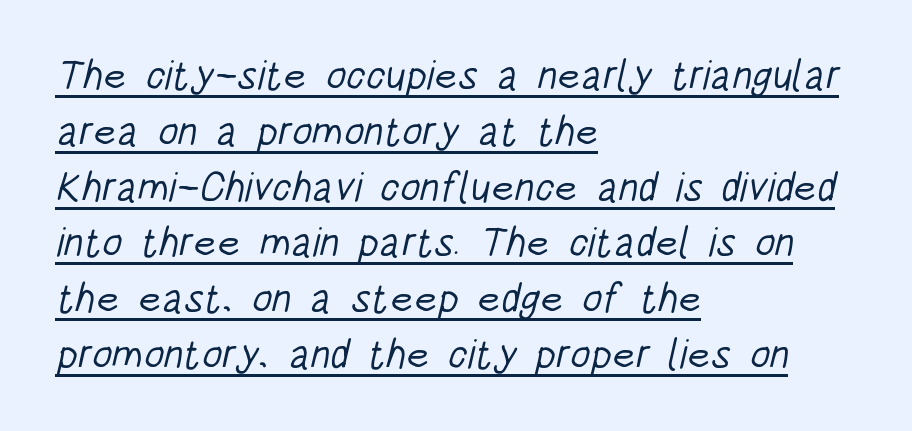
{"serif": "no", "bold": "no", "weight": "light", "width": "condensed", "stroke_contrast": "low", "x_height": "large", "monospaced": "no", "underline": "yes", "align": "left", "line_spacing": "normal", "line_spacing_ratio": 1.36, "letter_spacing": "normal", "letter_spacing_em": 0.0, "glyph_px": 41}
